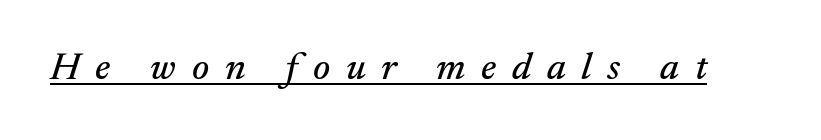
Notice how a bar underscores the lettering throughout. The face used here is proportionally spaced, like ordinary book or web type. The axis of the letterforms is tilted away from vertical. This rendering employs a face with finishing strokes, i.e., a serif. The tracking jumps out immediately: characters are airy and widely separated.
